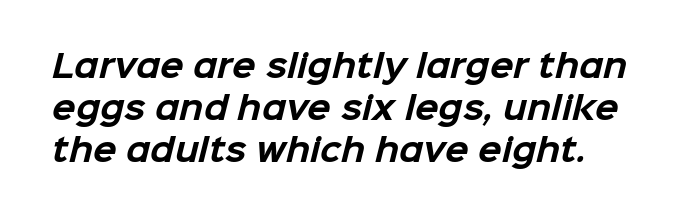
Q: Is the text bold? A: Yes.
Q: Is the typeface a serif or a sans-serif typeface? A: Sans-serif.
Q: Is the text underlined? A: No.
Q: Is the spacing between letters normal or unusually wide? A: Normal.
Q: Is the spacing between lines tight, normal or loose? A: Normal.
Q: Width (condensed, normal, or wide)? A: Normal.
Q: Stroke contrast? A: Low.
Q: x-height? A: Medium.
Q: Monospaced? A: No.
